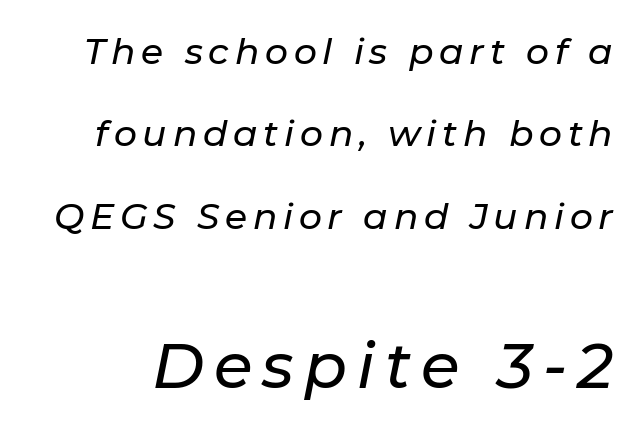
The image shows 63 px text type, italic (leaning right); set loose line spacing (2.29x), not underlined; the second (bottom) block is 1.75x larger; low stroke contrast and a medium x-height.
